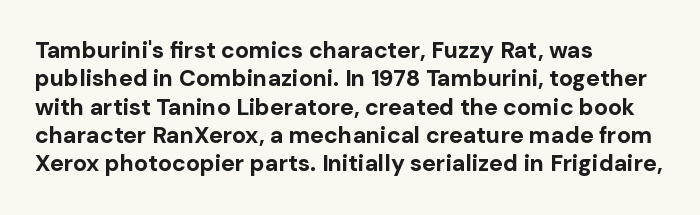
{"italic": "no", "bold": "yes", "underline": "no", "align": "left", "line_spacing_ratio": 1.23, "letter_spacing": "normal", "letter_spacing_em": 0.0, "glyph_px": 23}
